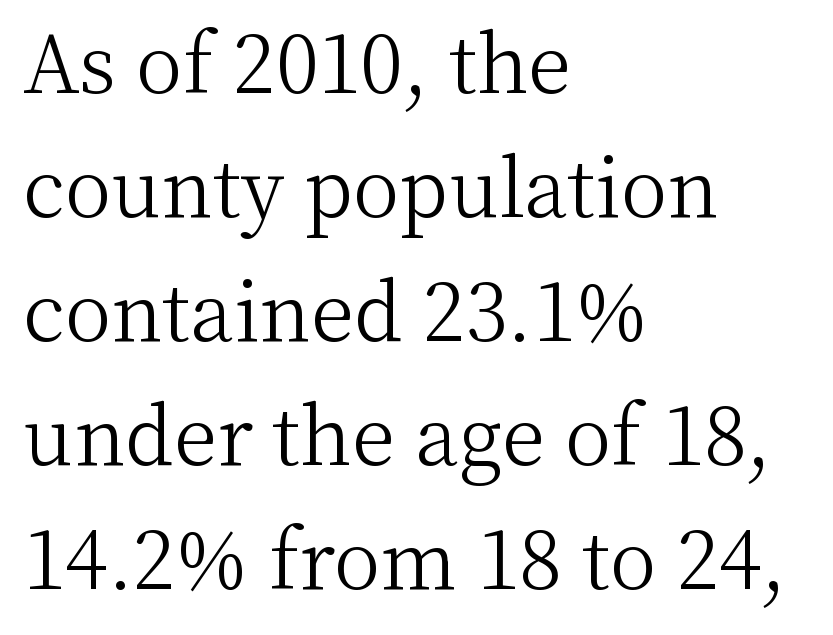
{"serif": "yes", "italic": "no", "bold": "no", "weight": "light", "width": "normal", "stroke_contrast": "medium", "x_height": "medium", "monospaced": "no", "underline": "no", "align": "left", "line_spacing": "normal", "line_spacing_ratio": 1.57, "letter_spacing": "normal", "letter_spacing_em": 0.0, "glyph_px": 79}
